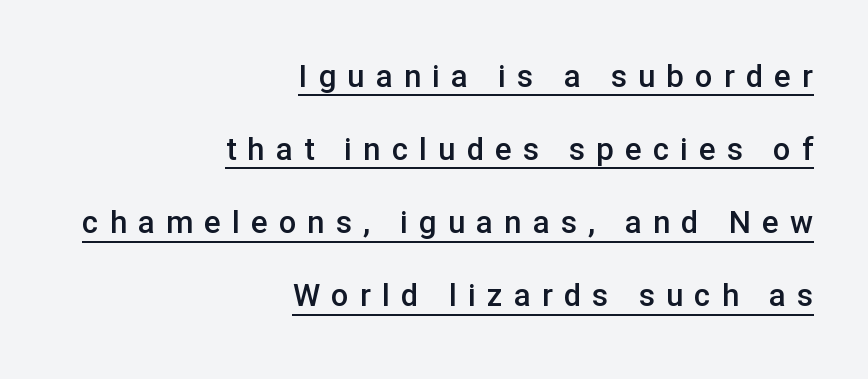
The typesetter chose a ragged-left arrangement here. The rendering uses natural spacing where letterforms have individual widths. Grotesque or geometric, the face here clearly has no serifs. The lettering holds an erect, upright posture throughout. Short note: letters widely spaced. The leading is generous, giving the passage an open texture.
